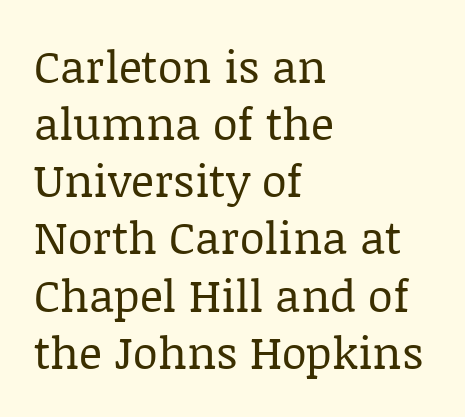
Descender tails drop into unmarked territory. The letters look calm and open, with moderate or lighter stems. Posture: straight, roman, zero tilt. Horizontal alignment here is leftward, the default for most running prose.
